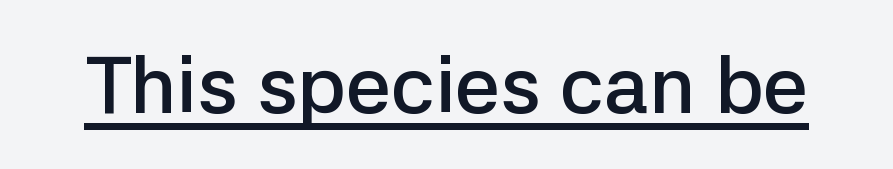
Q: Is the text bold? A: Semi-bold.
Q: Is the text italic (slanted)? A: No, it is upright.
Q: Is the typeface a serif or a sans-serif typeface? A: Sans-serif.
Q: Is the text underlined? A: Yes.
Q: Is the spacing between letters normal or unusually wide? A: Normal.
Q: Width (condensed, normal, or wide)? A: Normal.
Q: Stroke contrast? A: Low.
Q: x-height? A: Medium.
Q: Monospaced? A: No.
